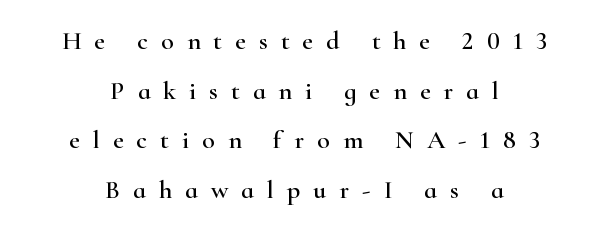
Compared with typical body copy, the letter spacing here is much looser. Typeset on center — no edge is straight. Reading down the column, the eye jumps a long way to each next line. Tall strokes in this sample are plumb rather than angled. The specimen omits any rule beneath the text block's lines.
